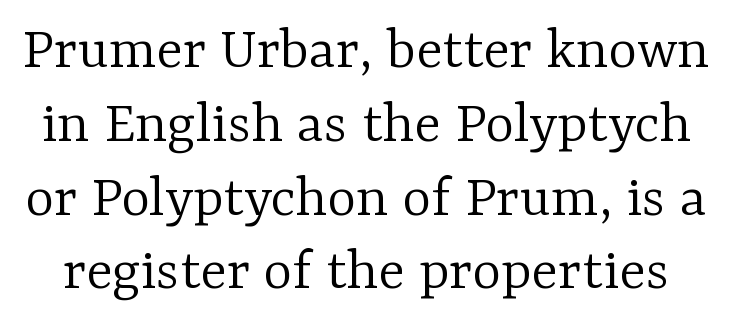
The space beneath each line is pristine and unruled. Posture: upright roman. A typesetter would call this proportional, since set widths differ per character. Vertical stems look standard width or narrower in stroke.
